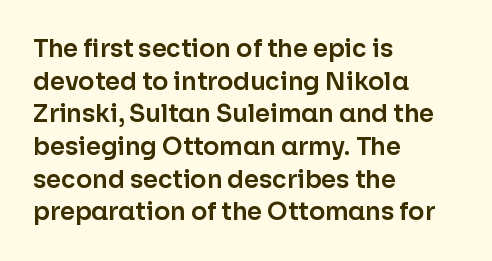
The vertical gap from one line to the next is medium. The rendering keeps characters at their native spacing. The axis of the letterforms is exactly vertical. Bare-footed words on every line. In CSS terms this would be text-align: left.
